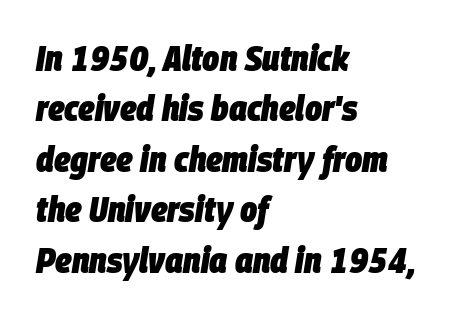
The image shows 36 px heavy, condensed type, italic (leaning right); set left-aligned, normal line spacing (1.4x), normal letter spacing, not underlined; low stroke contrast and a large x-height.
